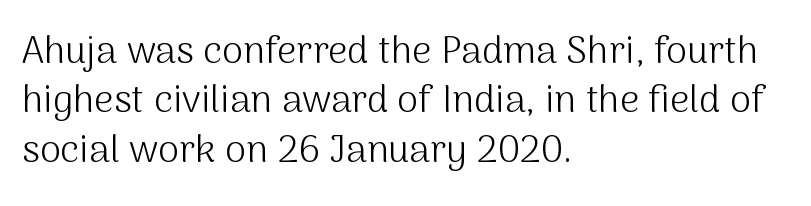
{"serif": "no", "italic": "no", "bold": "no", "weight": "light", "width": "normal", "stroke_contrast": "medium", "x_height": "medium", "monospaced": "no", "underline": "no", "align": "left", "line_spacing": "normal", "line_spacing_ratio": 1.3, "letter_spacing": "normal", "letter_spacing_em": 0.0, "glyph_px": 38}
